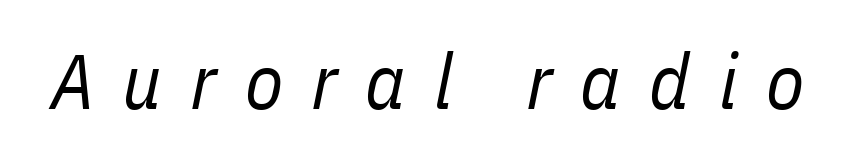
Q: Is the text bold? A: No.
Q: Is the text italic (slanted)? A: Yes, it leans right by about 11 degrees.
Q: Is the text underlined? A: No.
Q: Is the spacing between letters normal or unusually wide? A: Unusually wide.
Q: Width (condensed, normal, or wide)? A: Condensed.
Q: Stroke contrast? A: Low.
Q: x-height? A: Medium.
Q: Monospaced? A: No.
